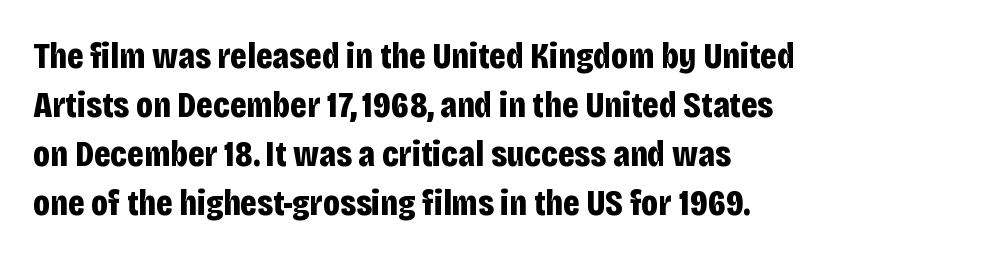
Q: Is the text bold? A: Yes.
Q: Is the text italic (slanted)? A: No, it is upright.
Q: Is the typeface a serif or a sans-serif typeface? A: Sans-serif.
Q: Is the text underlined? A: No.
Q: How is the paragraph aligned? A: Left-aligned.
Q: Is the spacing between letters normal or unusually wide? A: Normal.
Q: Is the spacing between lines tight, normal or loose? A: Normal.
Q: Width (condensed, normal, or wide)? A: Condensed.
Q: Stroke contrast? A: Low.
Q: x-height? A: Large.
Q: Monospaced? A: No.
